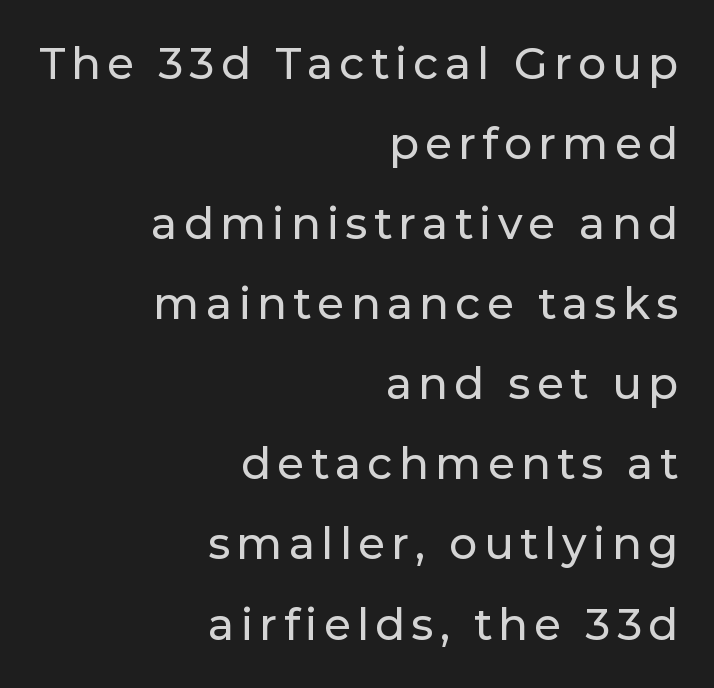
{"serif": "no", "italic": "no", "width": "normal", "stroke_contrast": "low", "x_height": "medium", "monospaced": "no", "underline": "no", "align": "right", "line_spacing_ratio": 1.82, "glyph_px": 44}
